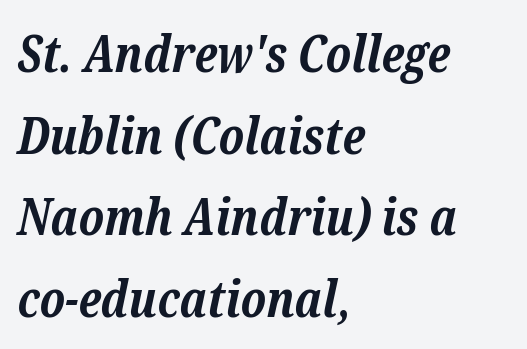
{"serif": "yes", "italic": "yes", "lean": "right", "slant_degrees": 12, "bold": "yes", "weight": "bold", "width": "normal", "stroke_contrast": "low", "x_height": "medium", "monospaced": "no", "underline": "no", "align": "left", "line_spacing": "normal", "line_spacing_ratio": 1.6, "letter_spacing": "normal", "letter_spacing_em": 0.0, "glyph_px": 51}
